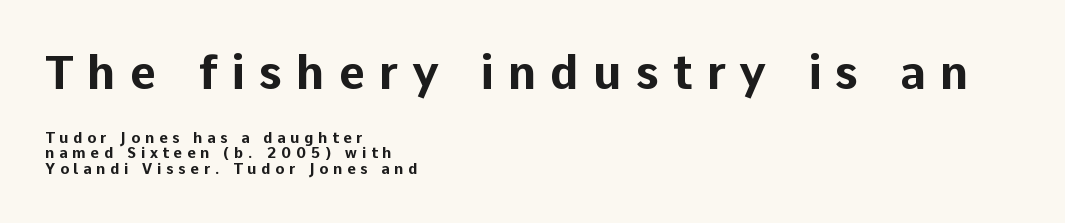
Q: Is the text bold? A: Yes.
Q: Is the text italic (slanted)? A: No, it is upright.
Q: Is the typeface a serif or a sans-serif typeface? A: Sans-serif.
Q: Is the text underlined? A: No.
Q: How is the paragraph aligned? A: Left-aligned.
Q: Is the spacing between letters normal or unusually wide? A: Unusually wide.
Q: Is the spacing between lines tight, normal or loose? A: Tight.
Q: Which block of text is set in a larger size, the first (top) or the second (bottom)? A: The first (top) one.
Q: Width (condensed, normal, or wide)? A: Normal.
Q: Stroke contrast? A: Low.
Q: x-height? A: Medium.
Q: Monospaced? A: No.
